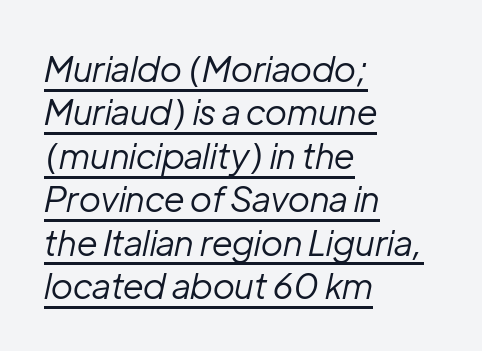
Where is the straight margin? On the left. This sample has the flowing, uneven cadence of proportional lettering. Underlining? Definitely there. There's an unmistakable incline to the writing here. Compared with typical body copy, the letter spacing here is the same.
